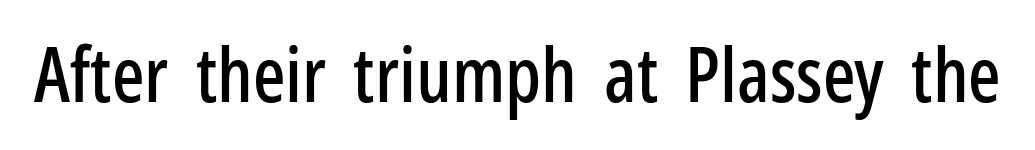
Q: Is the text italic (slanted)? A: No, it is upright.
Q: Is the typeface a serif or a sans-serif typeface? A: Sans-serif.
Q: Is the text underlined? A: No.
Q: Is the spacing between letters normal or unusually wide? A: Normal.
Q: Width (condensed, normal, or wide)? A: Condensed.
Q: Stroke contrast? A: Low.
Q: x-height? A: Medium.
Q: Monospaced? A: No.
